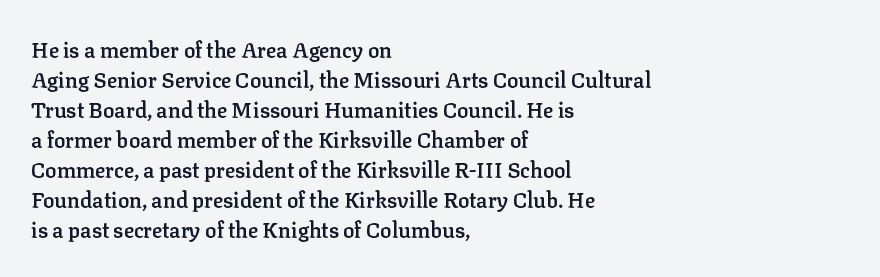
Q: Is the text bold? A: Semi-bold.
Q: Is the text italic (slanted)? A: No, it is upright.
Q: Is the text underlined? A: No.
Q: How is the paragraph aligned? A: Left-aligned.
Q: Is the spacing between letters normal or unusually wide? A: Normal.
Q: Is the spacing between lines tight, normal or loose? A: Normal.
